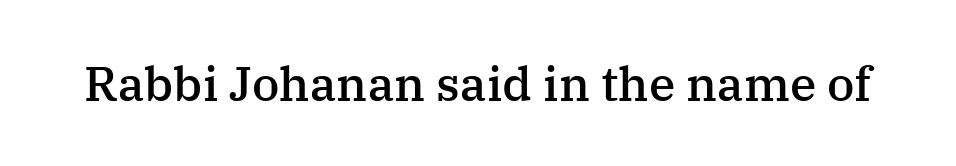
{"serif": "yes", "italic": "no", "bold": "semi", "weight": "semibold", "width": "normal", "stroke_contrast": "medium", "x_height": "medium", "monospaced": "no", "underline": "no", "letter_spacing": "normal", "letter_spacing_em": 0.0, "glyph_px": 48}
